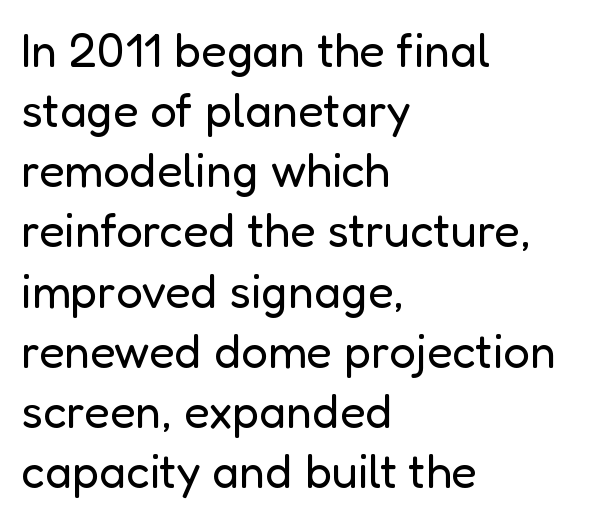
Teacher's note: observe the even left margin — that is flush-left alignment. The letters advance in unequal steps, a hallmark of proportional type. The font's upright variant was chosen for this text. Unlike a traditional serif, this face leaves its strokes unadorned. Does the leading feel generous? No, just average.
